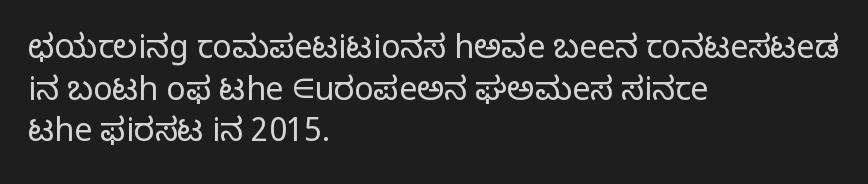
The image shows 32 px light sans-serif type, upright; set left-aligned, normal line spacing (1.3x), normal letter spacing, not underlined; low stroke contrast and a medium x-height.
